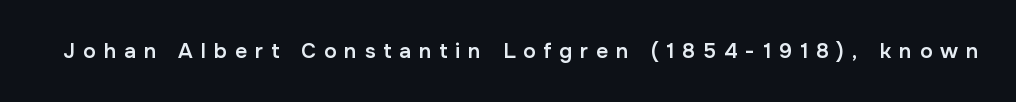
{"italic": "no", "bold": "semi", "underline": "no", "letter_spacing": "wide", "letter_spacing_em": 0.38, "glyph_px": 21}
